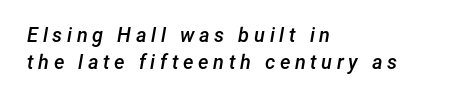
Q: Is the text bold? A: Semi-bold.
Q: Is the text italic (slanted)? A: Yes, it leans right by about 12 degrees.
Q: Is the text underlined? A: No.
Q: How is the paragraph aligned? A: Left-aligned.
Q: Is the spacing between letters normal or unusually wide? A: Unusually wide.
Q: Is the spacing between lines tight, normal or loose? A: Normal.
